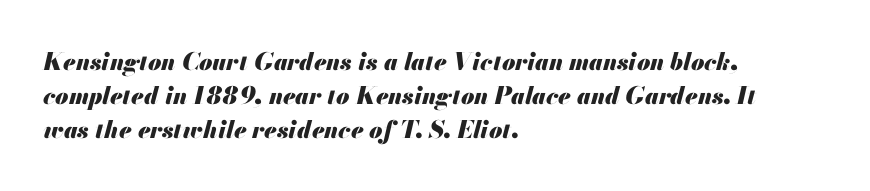
The image shows 24 px bold type, italic (leaning right); set left-aligned, normal line spacing (1.41x), normal letter spacing, not underlined.
